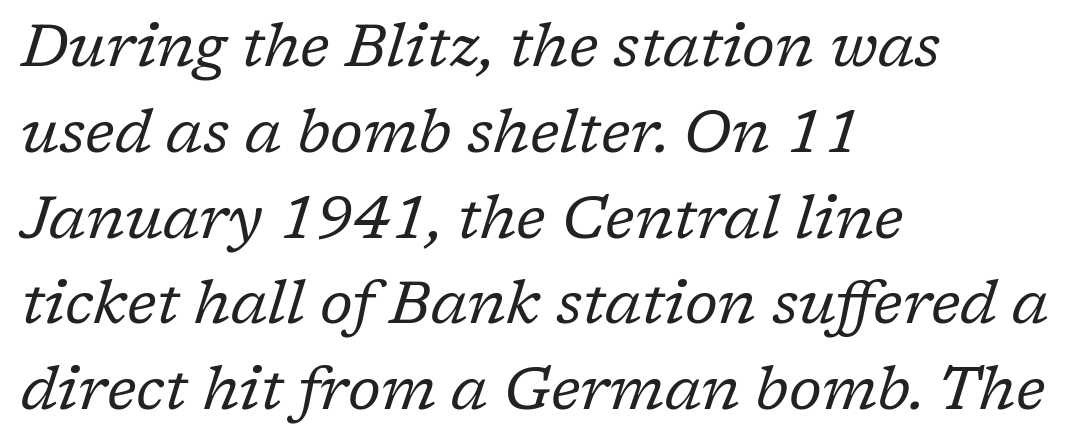
The image shows 60 px regular-weight serif type, italic (leaning right); set left-aligned, normal line spacing (1.43x), normal letter spacing, not underlined; low stroke contrast and a medium x-height.
